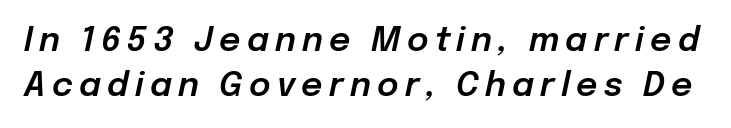
The image shows 33 px text type, italic (leaning right); set normal line spacing (1.36x), not underlined; low stroke contrast and a medium x-height.
